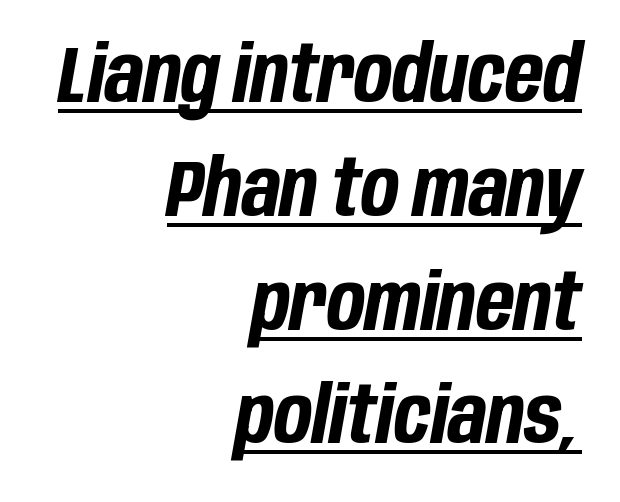
Q: Is the text bold? A: Yes.
Q: Is the text italic (slanted)? A: Yes, it leans right by about 10 degrees.
Q: Is the text underlined? A: Yes.
Q: How is the paragraph aligned? A: Right-aligned.
Q: Is the spacing between letters normal or unusually wide? A: Normal.
Q: Is the spacing between lines tight, normal or loose? A: Normal.
Q: Width (condensed, normal, or wide)? A: Condensed.
Q: Stroke contrast? A: Low.
Q: x-height? A: Large.
Q: Monospaced? A: No.
